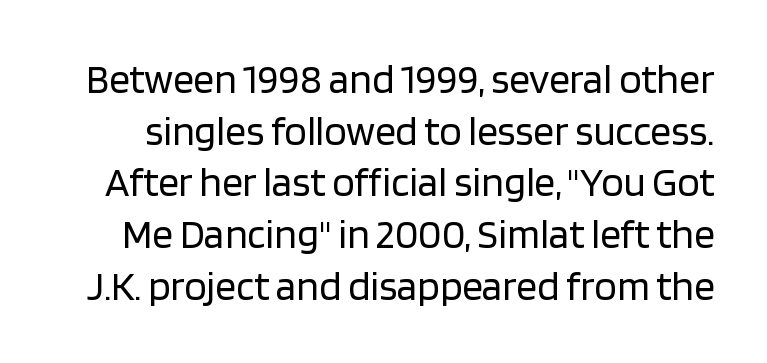
Designer's note — italics off, roman on. The letterforms sit at book weight or below. You could not count columns in this text — the font is proportionally spaced. Check the space under the baseline: it is left empty.
